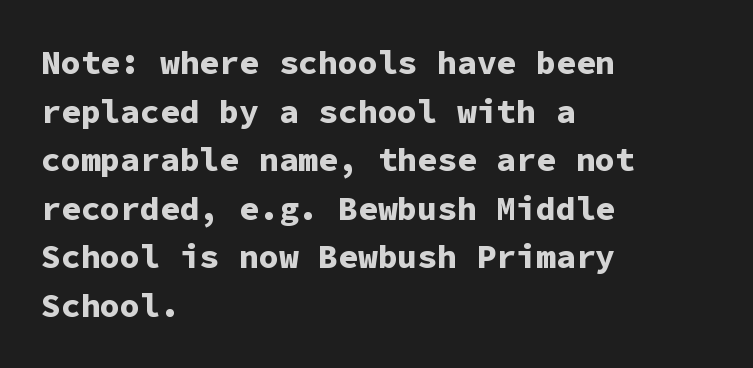
The image shows 33 px bold sans-serif type, upright, monospaced; set left-aligned, normal line spacing (1.47x), normal letter spacing, not underlined; low stroke contrast and a medium x-height.
